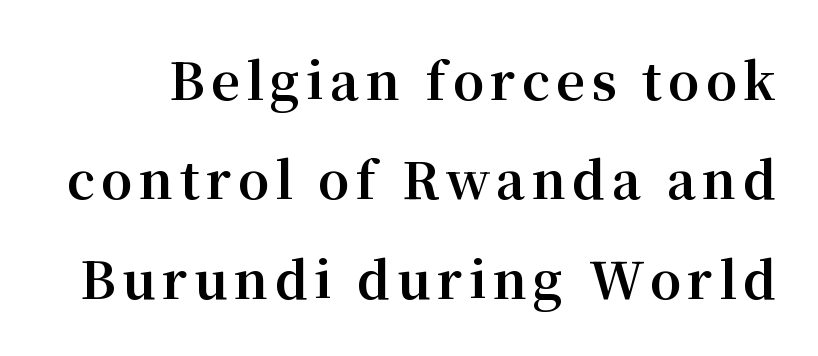
{"serif": "yes", "italic": "no", "bold": "yes", "weight": "bold", "width": "normal", "stroke_contrast": "medium", "x_height": "medium", "monospaced": "no", "underline": "no", "line_spacing": "loose", "line_spacing_ratio": 1.99, "glyph_px": 50}
